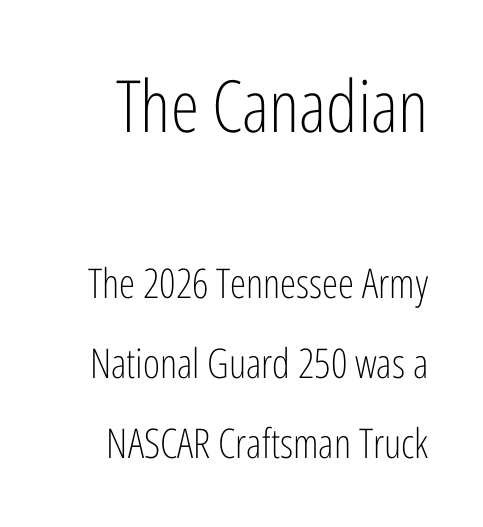
The image shows 72 px light, condensed sans-serif type, upright; set loose line spacing (1.96x), normal letter spacing, not underlined; the first (top) block is 1.76x larger; low stroke contrast and a medium x-height.
